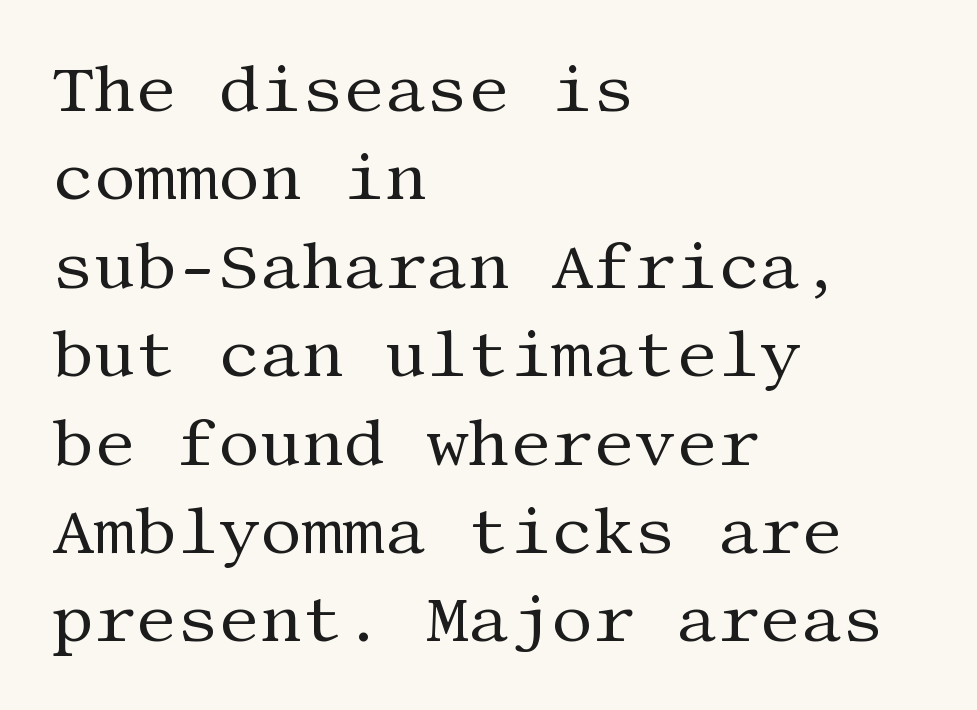
Stroke thickness stays within the range of a standard reading face or lighter. Serif or sans? Serif — the stroke terminals have little feet. Spacing between characters is what you'd get straight out of the box. The specimen omits any rule beneath the text block's lines.
